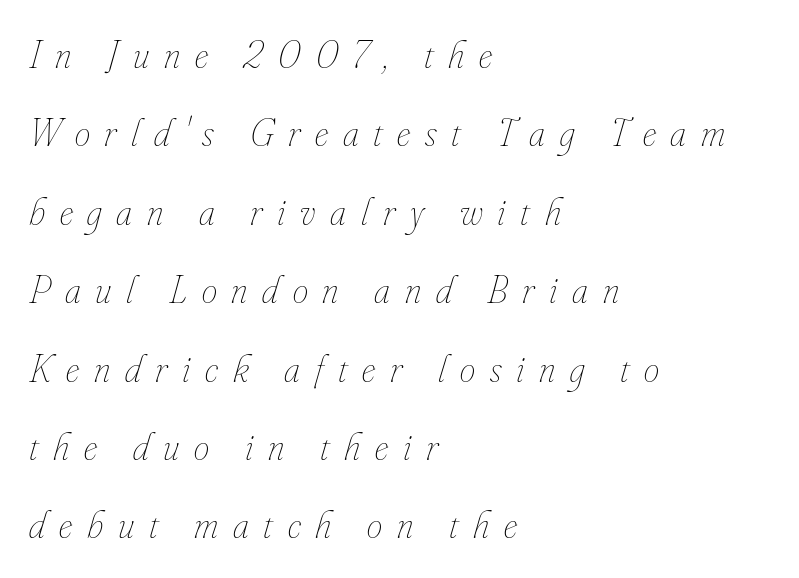
Q: Is the text bold? A: No.
Q: Is the text italic (slanted)? A: Yes, it leans right by about 16 degrees.
Q: Is the text underlined? A: No.
Q: How is the paragraph aligned? A: Left-aligned.
Q: Is the spacing between letters normal or unusually wide? A: Unusually wide.
Q: Is the spacing between lines tight, normal or loose? A: Loose.
Q: Width (condensed, normal, or wide)? A: Condensed.
Q: Stroke contrast? A: Low.
Q: x-height? A: Small.
Q: Monospaced? A: No.
